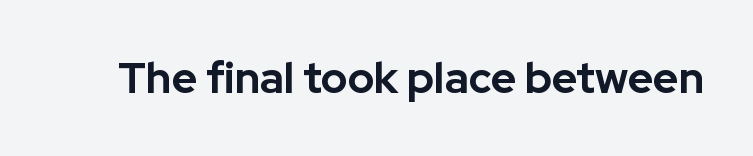
{"serif": "no", "italic": "no", "bold": "yes", "weight": "bold", "width": "normal", "stroke_contrast": "low", "x_height": "medium", "monospaced": "no", "underline": "no", "letter_spacing": "normal", "letter_spacing_em": 0.0, "glyph_px": 43}
